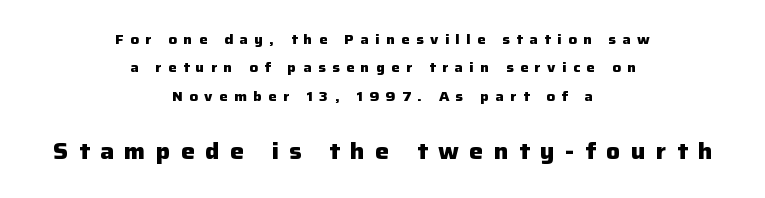
Q: Is the text bold? A: Yes.
Q: Is the text italic (slanted)? A: No, it is upright.
Q: Is the text underlined? A: No.
Q: How is the paragraph aligned? A: Centered.
Q: Is the spacing between letters normal or unusually wide? A: Unusually wide.
Q: Is the spacing between lines tight, normal or loose? A: Loose.
Q: Which block of text is set in a larger size, the first (top) or the second (bottom)? A: The second (bottom) one.
